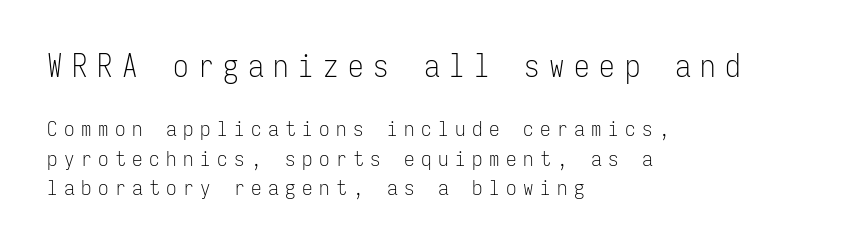
The image shows 31 px light, condensed sans-serif type, upright, monospaced; set left-aligned, normal line spacing (1.4x), unusually wide letter spacing (+0.31 em), not underlined; the first (top) block is 1.48x larger; low stroke contrast and a medium x-height.
